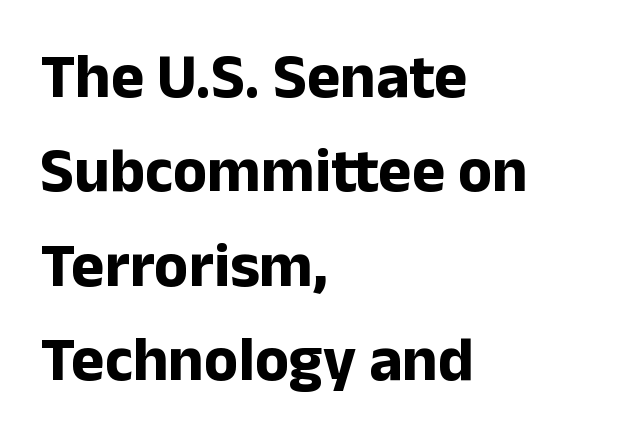
Q: Is the text bold? A: Yes.
Q: Is the text italic (slanted)? A: No, it is upright.
Q: Is the typeface a serif or a sans-serif typeface? A: Sans-serif.
Q: Is the text underlined? A: No.
Q: How is the paragraph aligned? A: Left-aligned.
Q: Is the spacing between letters normal or unusually wide? A: Normal.
Q: Is the spacing between lines tight, normal or loose? A: Normal.
Q: Width (condensed, normal, or wide)? A: Normal.
Q: Stroke contrast? A: Low.
Q: x-height? A: Medium.
Q: Monospaced? A: No.
